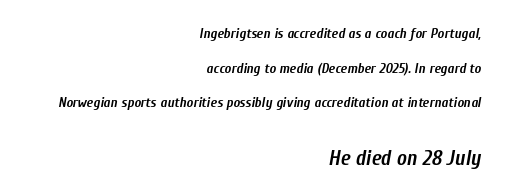
Q: Is the text bold? A: Yes.
Q: Is the text italic (slanted)? A: Yes, it leans right by about 10 degrees.
Q: Is the text underlined? A: No.
Q: How is the paragraph aligned? A: Right-aligned.
Q: Is the spacing between letters normal or unusually wide? A: Normal.
Q: Is the spacing between lines tight, normal or loose? A: Loose.
Q: Which block of text is set in a larger size, the first (top) or the second (bottom)? A: The second (bottom) one.
